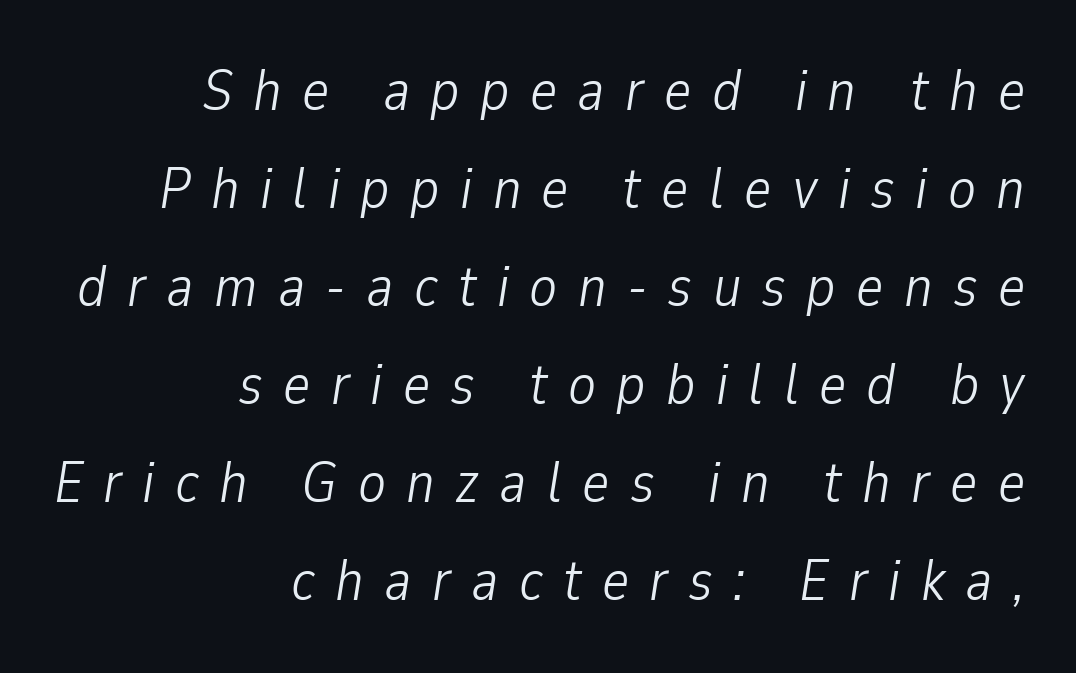
{"italic": "yes", "lean": "right", "slant_degrees": 9, "bold": "no", "weight": "light", "width": "condensed", "stroke_contrast": "low", "x_height": "medium", "monospaced": "no", "underline": "no", "align": "right", "line_spacing": "normal", "line_spacing_ratio": 1.69, "letter_spacing": "wide", "letter_spacing_em": 0.35, "glyph_px": 58}
